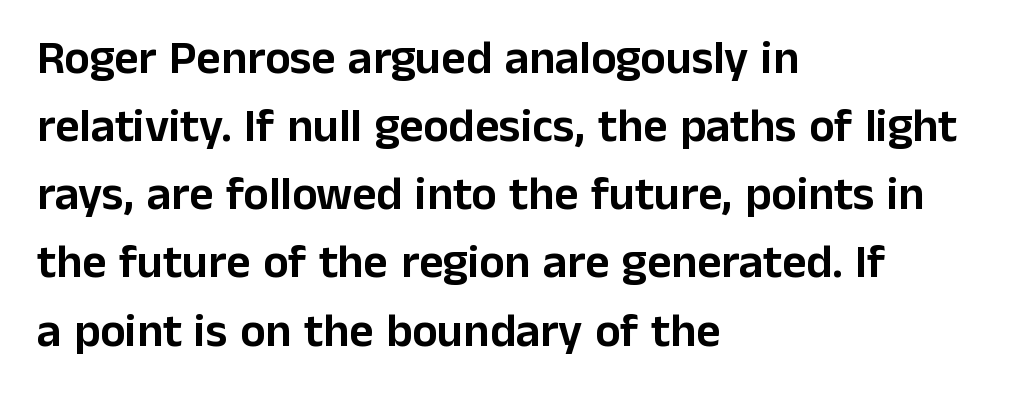
{"serif": "no", "italic": "no", "width": "normal", "stroke_contrast": "low", "x_height": "medium", "monospaced": "no", "underline": "no", "align": "left", "line_spacing": "normal", "line_spacing_ratio": 1.45, "letter_spacing": "normal", "letter_spacing_em": 0.0, "glyph_px": 47}
